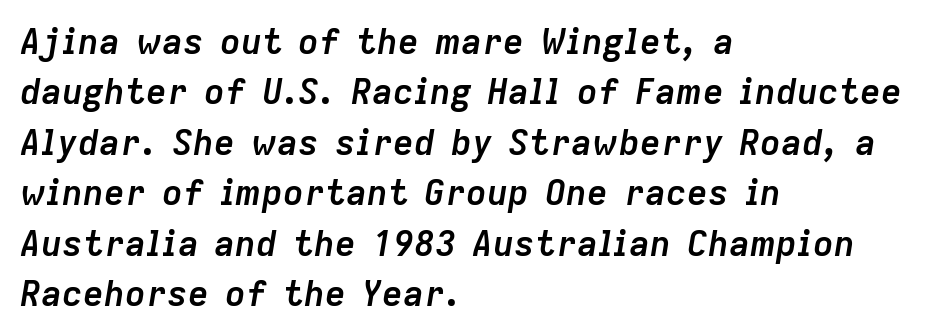
Q: Is the text bold? A: Yes.
Q: Is the text italic (slanted)? A: Yes, it leans right by about 9 degrees.
Q: Is the text underlined? A: No.
Q: How is the paragraph aligned? A: Left-aligned.
Q: Is the spacing between letters normal or unusually wide? A: Normal.
Q: Is the spacing between lines tight, normal or loose? A: Normal.
Q: Width (condensed, normal, or wide)? A: Normal.
Q: Stroke contrast? A: Low.
Q: x-height? A: Medium.
Q: Monospaced? A: No.
